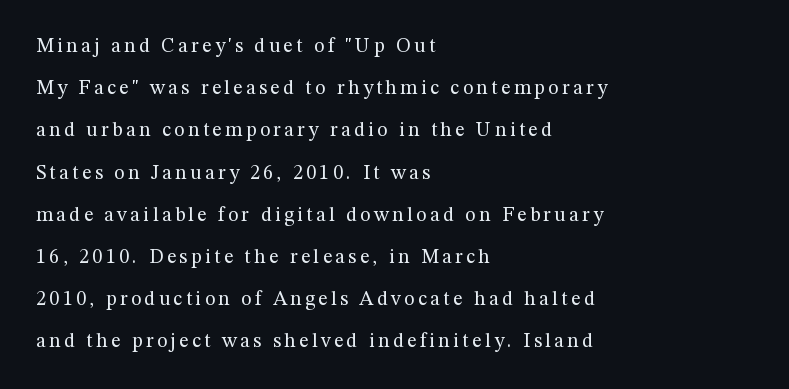
Is there much room between lines? Yes — plenty of vertical air separates them. Left-aligned paragraph, ragged on the right. The gap between lines stays unmarked. Rendered with straight, roman letterforms. The weight would be labelled regular, book, light, or lighter still.
